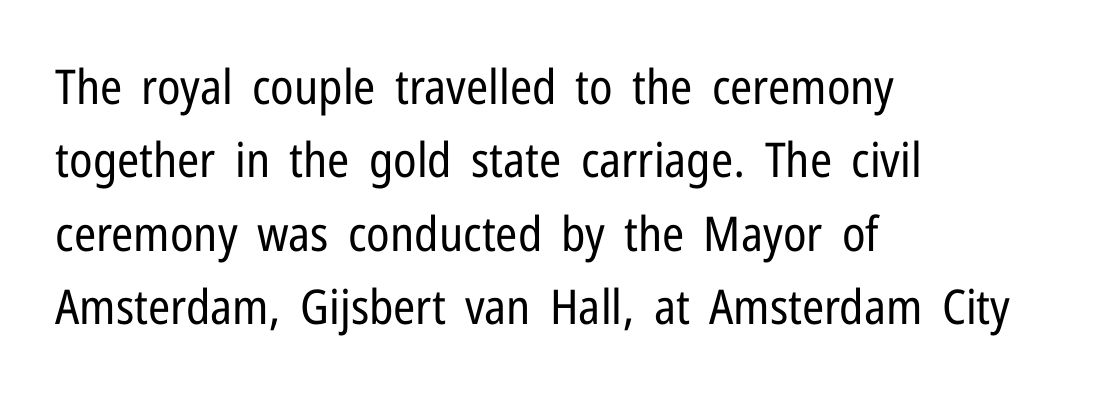
You could not count columns in this text — the font is proportionally spaced. You could call the tracking neutral — neither tight nor loose. If you measured baseline to baseline, you'd find a middling distance. This rendering features lettering with no underline.
